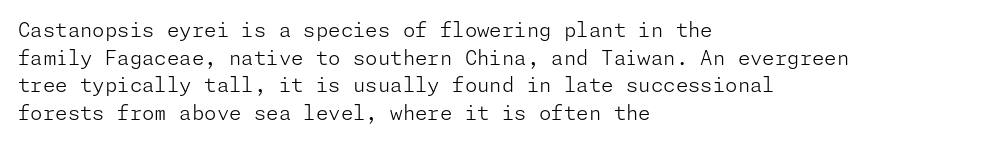
{"italic": "no", "bold": "no", "underline": "no", "align": "left", "line_spacing": "normal", "line_spacing_ratio": 1.38, "letter_spacing": "normal", "letter_spacing_em": 0.0, "glyph_px": 20}
